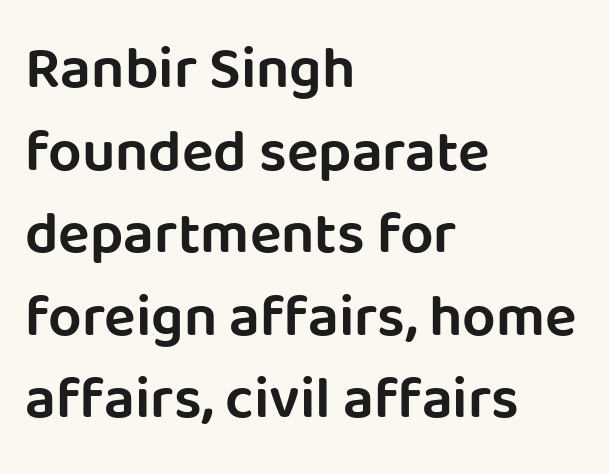
{"serif": "no", "italic": "no", "width": "normal", "stroke_contrast": "low", "x_height": "large", "monospaced": "no", "underline": "no", "align": "left", "line_spacing": "normal", "line_spacing_ratio": 1.4, "letter_spacing": "normal", "letter_spacing_em": 0.0, "glyph_px": 59}
